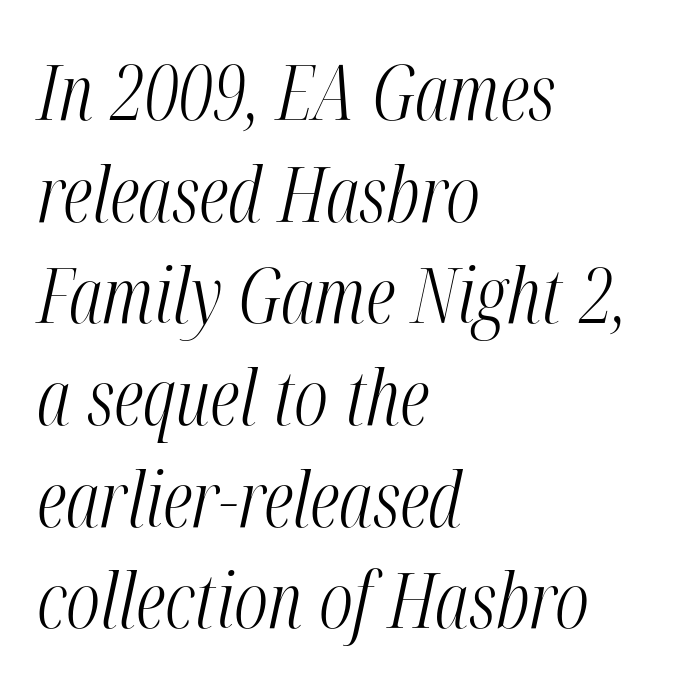
Q: Is the text bold? A: No.
Q: Is the text italic (slanted)? A: Yes, it leans right by about 12 degrees.
Q: Is the text underlined? A: No.
Q: How is the paragraph aligned? A: Left-aligned.
Q: Is the spacing between letters normal or unusually wide? A: Normal.
Q: Is the spacing between lines tight, normal or loose? A: Normal.
Q: Width (condensed, normal, or wide)? A: Condensed.
Q: Stroke contrast? A: Medium.
Q: x-height? A: Medium.
Q: Monospaced? A: No.
